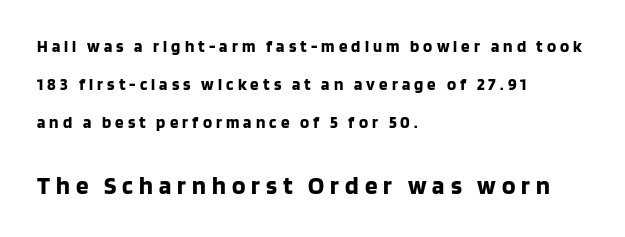
{"italic": "no", "bold": "yes", "underline": "no", "align": "left", "line_spacing": "loose", "line_spacing_ratio": 2.25, "letter_spacing": "wide", "letter_spacing_em": 0.24, "larger_block": "second", "size_ratio": 1.47, "glyph_px": 25}
